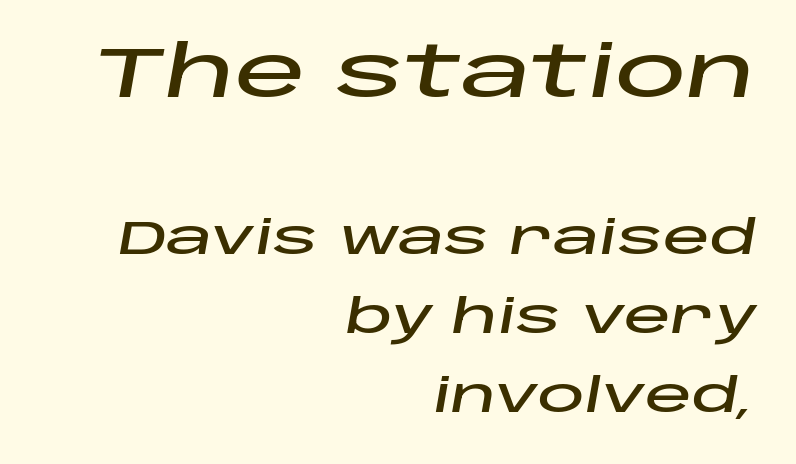
{"italic": "yes", "lean": "right", "slant_degrees": 10, "width": "wide", "stroke_contrast": "low", "x_height": "large", "monospaced": "no", "underline": "no", "align": "right", "line_spacing": "normal", "line_spacing_ratio": 1.68, "letter_spacing": "normal", "letter_spacing_em": 0.0, "larger_block": "first", "size_ratio": 1.51, "glyph_px": 71}
